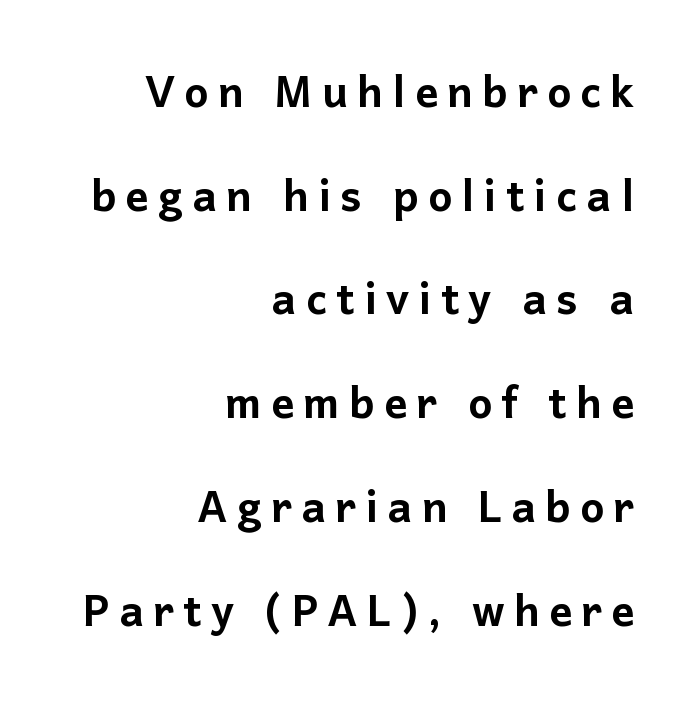
The image shows 57 px sans-serif type, upright; set right-aligned, line spacing 1.82x, not underlined; low stroke contrast and a medium x-height.
